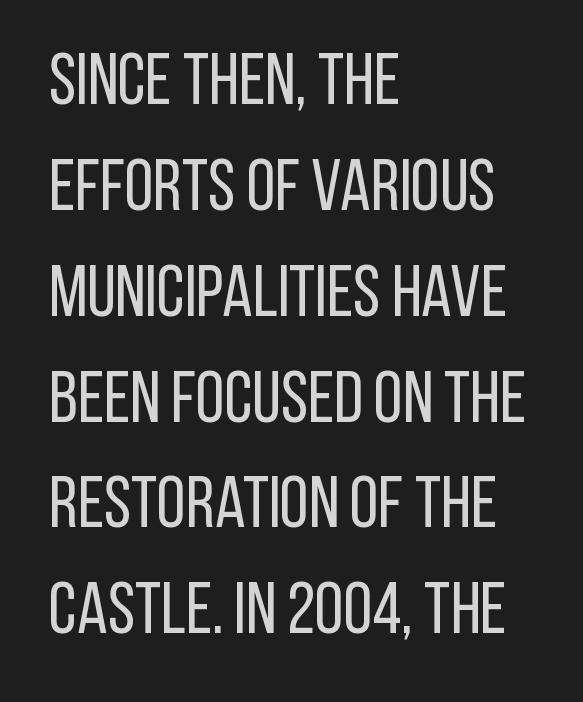
The image shows 73 px regular-weight, condensed sans-serif type, upright; set left-aligned, normal line spacing (1.45x), normal letter spacing, not underlined; low stroke contrast and a large x-height.
